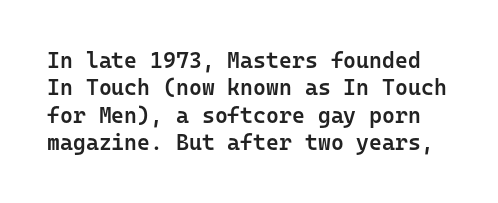
{"italic": "no", "bold": "semi", "underline": "no", "line_spacing_ratio": 1.24, "letter_spacing": "normal", "letter_spacing_em": 0.0, "glyph_px": 22}
